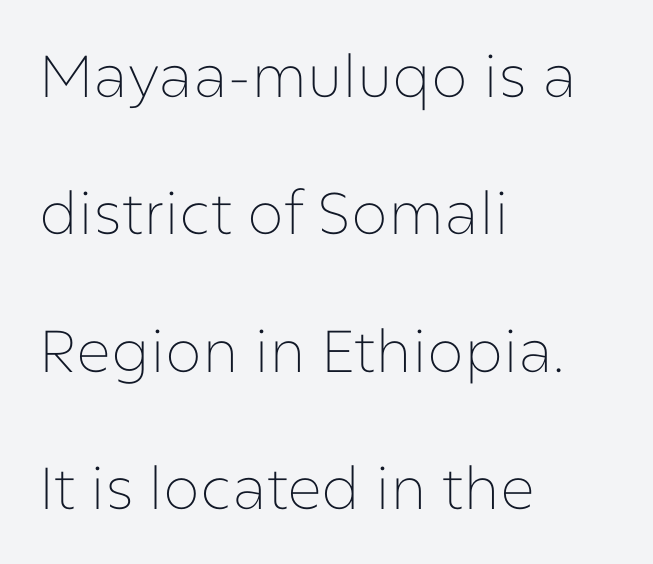
Q: Is the text bold? A: No.
Q: Is the text italic (slanted)? A: No, it is upright.
Q: Is the typeface a serif or a sans-serif typeface? A: Sans-serif.
Q: Is the text underlined? A: No.
Q: How is the paragraph aligned? A: Left-aligned.
Q: Is the spacing between letters normal or unusually wide? A: Normal.
Q: Is the spacing between lines tight, normal or loose? A: Loose.
Q: Width (condensed, normal, or wide)? A: Normal.
Q: Stroke contrast? A: Low.
Q: x-height? A: Medium.
Q: Monospaced? A: No.
